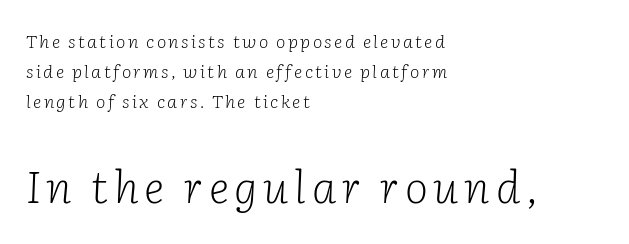
This is serif lettering, the kind often seen in printed books. This sample has the flowing, uneven cadence of proportional lettering. The glyphs are unaccompanied by any horizontal stroke below them. The letters in the lower block stand taller than those in the block above. The setting favours the left margin, as ordinary paragraphs usually do.
